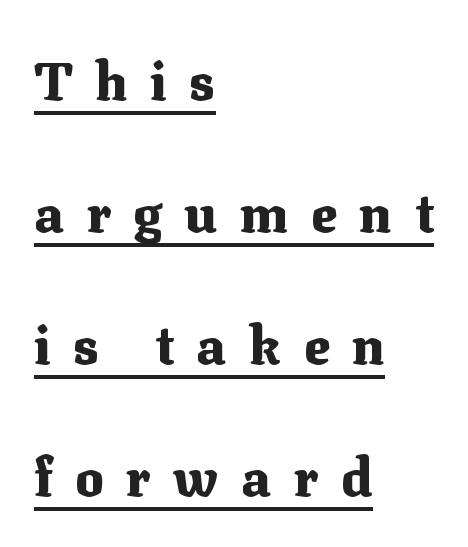
{"serif": "yes", "italic": "no", "bold": "yes", "weight": "heavy", "width": "normal", "stroke_contrast": "medium", "x_height": "medium", "monospaced": "no", "underline": "yes", "align": "left", "line_spacing": "loose", "line_spacing_ratio": 2.49, "letter_spacing": "wide", "letter_spacing_em": 0.43, "glyph_px": 53}
